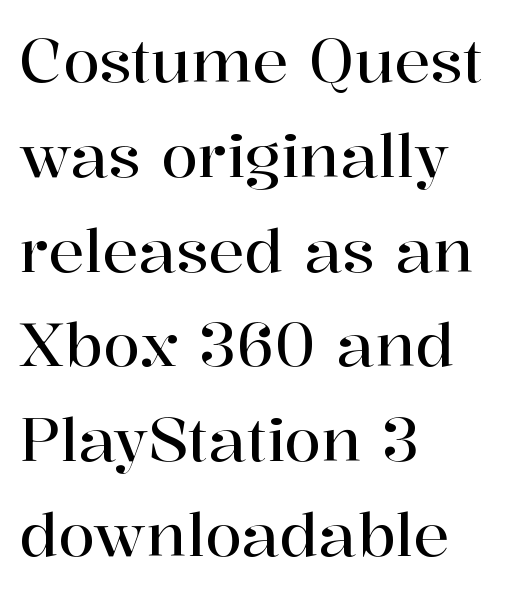
The passage shown is typeset with a serif family. Regular leading. Every character sits straight up, as roman type does. These lines are rendered in a variable-pitch font. The baseline area is clear. The typesetter chose a ragged-right arrangement here.
